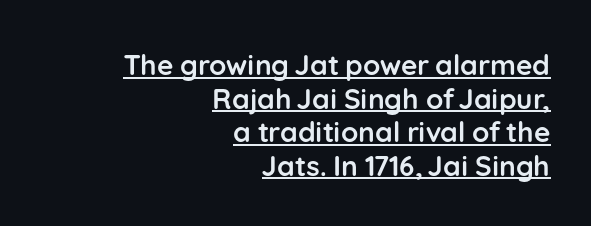
{"serif": "no", "italic": "no", "bold": "yes", "weight": "semibold", "width": "normal", "stroke_contrast": "low", "x_height": "medium", "monospaced": "no", "underline": "yes", "align": "right", "line_spacing_ratio": 1.2, "letter_spacing": "normal", "letter_spacing_em": 0.0, "glyph_px": 28}
